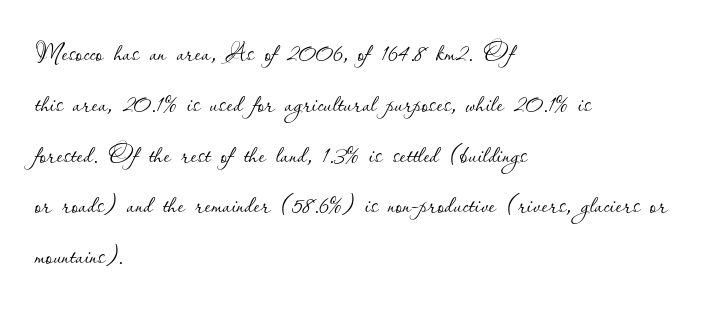
The image shows 33 px thin type; set left-aligned, normal line spacing (1.54x), normal letter spacing, not underlined; low stroke contrast and a small x-height.
